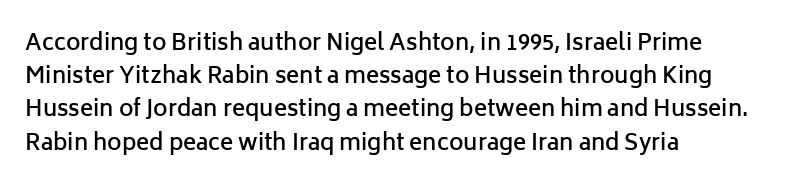
{"italic": "no", "bold": "semi", "underline": "no", "align": "left", "line_spacing": "normal", "line_spacing_ratio": 1.51, "letter_spacing": "normal", "letter_spacing_em": 0.0, "glyph_px": 22}
